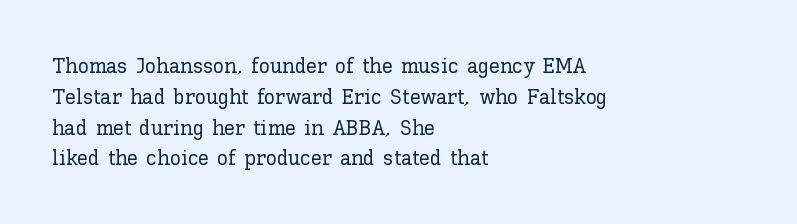
{"italic": "no", "underline": "no", "align": "left", "line_spacing": "normal", "line_spacing_ratio": 1.4, "letter_spacing": "normal", "letter_spacing_em": 0.0, "glyph_px": 22}
